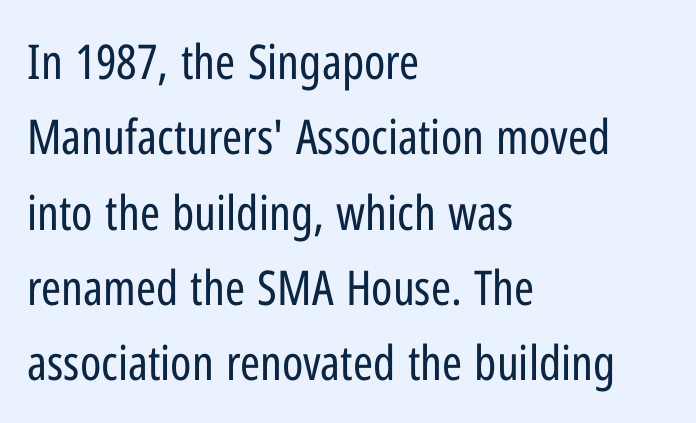
Beneath every word, the page is bare. Vertically, the passage feels balanced, rows spaced as you'd expect. This sample has the flowing, uneven cadence of proportional lettering. The passage shown is typeset with a sans-serif family. Inter-character spacing is left at the font's built-in metrics. Left-aligned paragraph, ragged on the right.
